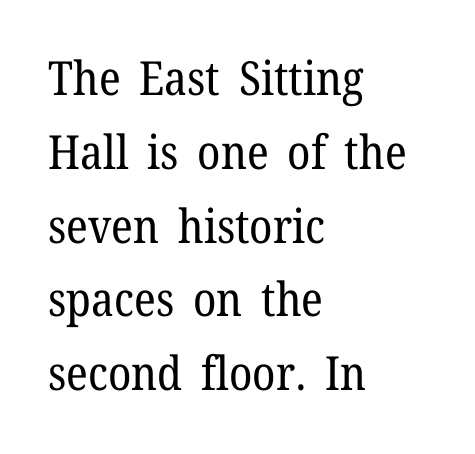
{"serif": "yes", "italic": "no", "bold": "no", "weight": "regular", "width": "normal", "stroke_contrast": "low", "x_height": "medium", "monospaced": "no", "underline": "no", "align": "left", "line_spacing": "normal", "line_spacing_ratio": 1.57, "letter_spacing": "normal", "letter_spacing_em": 0.0, "glyph_px": 47}
